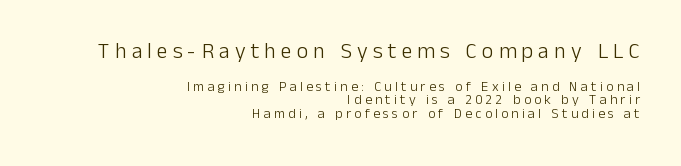
Is the type heavy? It reads as light-to-regular instead. This is the regular roman posture of the typeface. Quick note: underline off. Compared with typical body copy, the letter spacing here is much looser. The rendering uses a small line-height, squeezing the rows.
